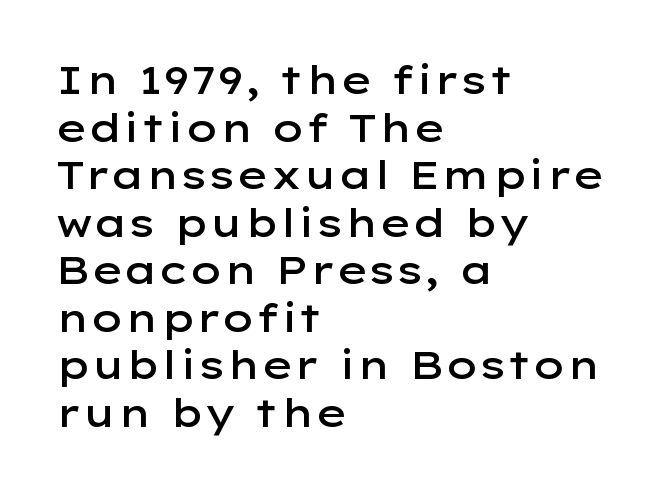
The image shows 39 px semibold, wide sans-serif type, upright; set left-aligned, line spacing 1.22x, normal letter spacing, not underlined; low stroke contrast and a medium x-height.
